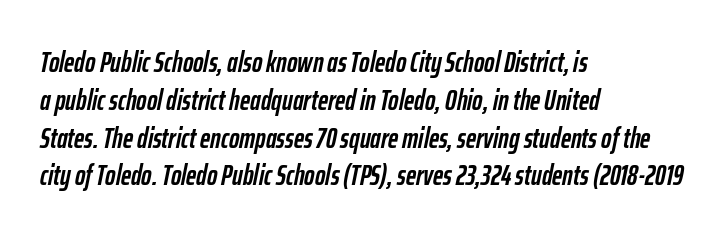
The image shows 28 px semibold, condensed type, italic (leaning right); set left-aligned, normal line spacing (1.35x), normal letter spacing, not underlined; low stroke contrast and a medium x-height.
